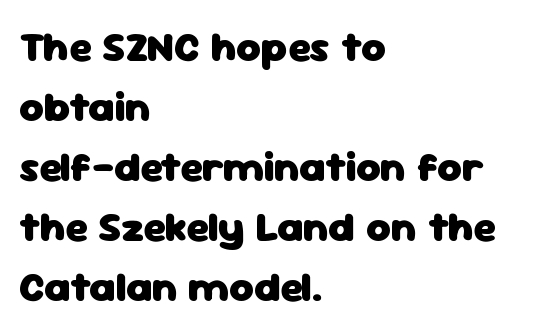
Q: Is the text bold? A: Yes.
Q: Is the text italic (slanted)? A: No, it is upright.
Q: Is the typeface a serif or a sans-serif typeface? A: Sans-serif.
Q: Is the text underlined? A: No.
Q: How is the paragraph aligned? A: Left-aligned.
Q: Is the spacing between letters normal or unusually wide? A: Normal.
Q: Is the spacing between lines tight, normal or loose? A: Normal.
Q: Width (condensed, normal, or wide)? A: Normal.
Q: Stroke contrast? A: Low.
Q: x-height? A: Medium.
Q: Monospaced? A: No.
